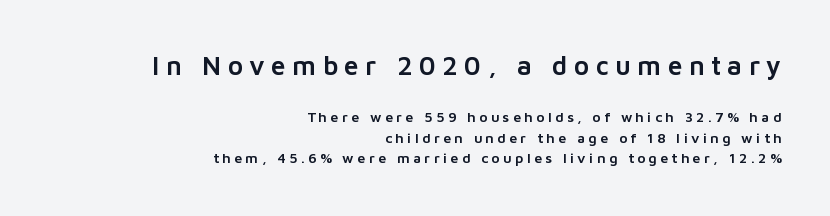
The image shows 26 px text type, upright; set right-aligned, normal line spacing (1.47x), unusually wide letter spacing (+0.25 em), not underlined; the first (top) block is 1.86x larger.
